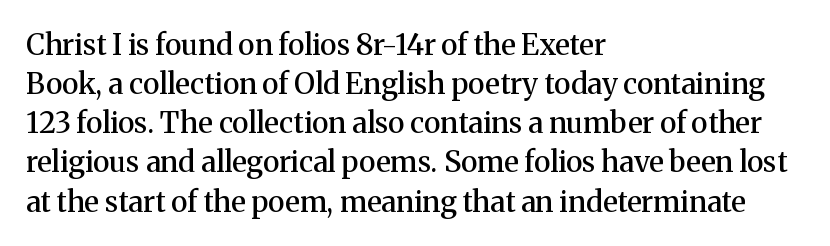
The image shows 29 px semibold serif type, upright; set left-aligned, normal line spacing (1.35x), normal letter spacing, not underlined; medium stroke contrast and a medium x-height.
